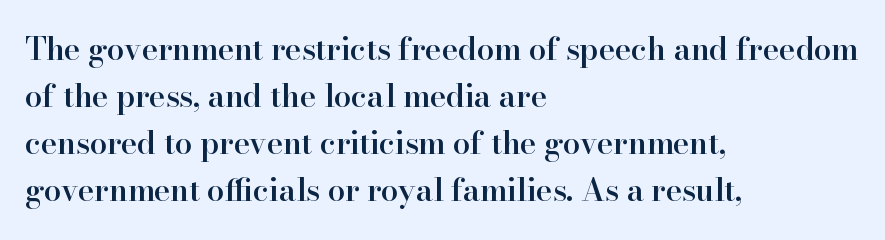
{"serif": "yes", "italic": "no", "bold": "semi", "weight": "semibold", "width": "normal", "stroke_contrast": "high", "x_height": "small", "monospaced": "no", "underline": "no", "align": "left", "line_spacing": "normal", "line_spacing_ratio": 1.52, "letter_spacing": "normal", "letter_spacing_em": 0.0, "glyph_px": 31}
